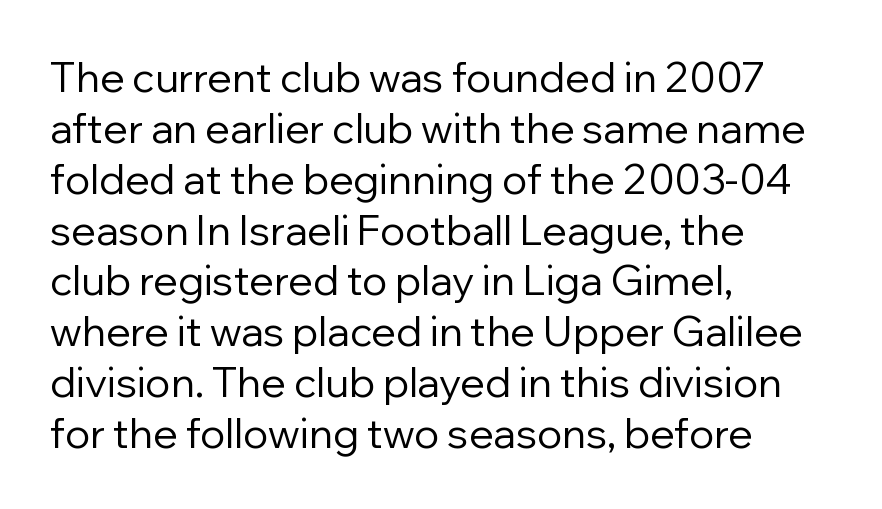
The image shows 41 px regular-weight sans-serif type, upright; set left-aligned, line spacing 1.24x, normal letter spacing, not underlined; low stroke contrast and a medium x-height.
